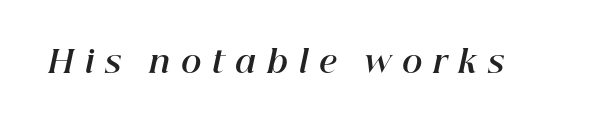
This rendering widens character spacing well past its baseline value. The rendering uses natural spacing where letterforms have individual widths. The lettering tilts uniformly, giving the passage an italic look. The glyphs have the mass of a bold cut. Underlining? Definitely not there.
